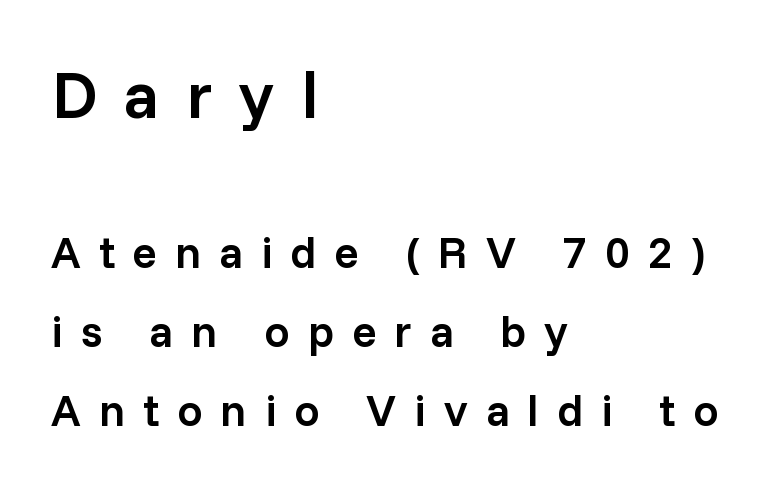
{"serif": "no", "italic": "no", "bold": "semi", "weight": "semibold", "width": "normal", "stroke_contrast": "low", "x_height": "medium", "monospaced": "no", "underline": "no", "align": "left", "line_spacing_ratio": 1.76, "letter_spacing": "wide", "letter_spacing_em": 0.4, "larger_block": "first", "size_ratio": 1.49, "glyph_px": 67}
